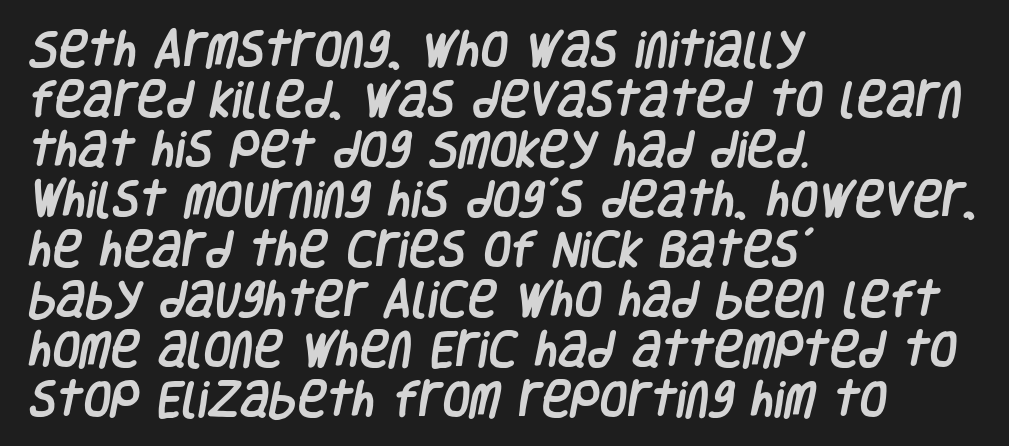
Q: Is the typeface a serif or a sans-serif typeface? A: Sans-serif.
Q: Is the text underlined? A: No.
Q: How is the paragraph aligned? A: Left-aligned.
Q: Is the spacing between letters normal or unusually wide? A: Normal.
Q: Is the spacing between lines tight, normal or loose? A: Normal.
Q: Width (condensed, normal, or wide)? A: Condensed.
Q: Stroke contrast? A: Low.
Q: x-height? A: Large.
Q: Monospaced? A: No.
